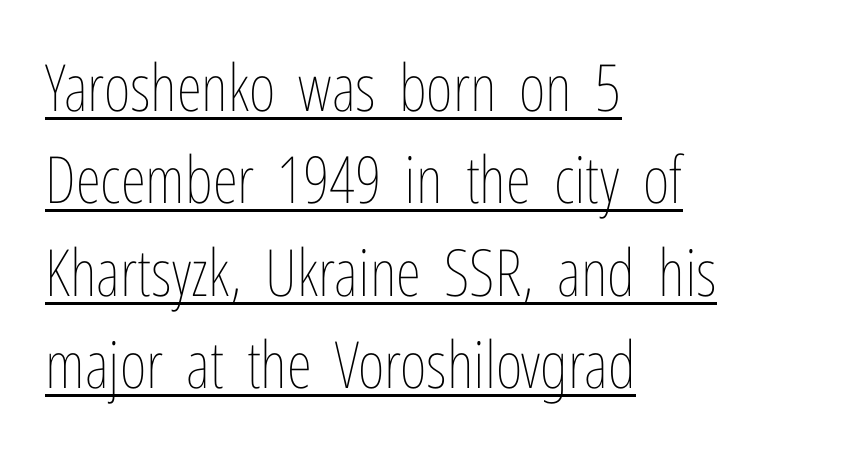
{"italic": "no", "bold": "no", "weight": "thin", "width": "condensed", "stroke_contrast": "low", "x_height": "medium", "monospaced": "no", "underline": "yes", "align": "left", "line_spacing": "normal", "line_spacing_ratio": 1.42, "letter_spacing": "normal", "letter_spacing_em": 0.0, "glyph_px": 65}
